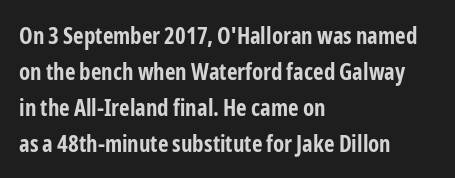
Q: Is the text bold? A: Yes.
Q: Is the text italic (slanted)? A: No, it is upright.
Q: Is the text underlined? A: No.
Q: How is the paragraph aligned? A: Left-aligned.
Q: Is the spacing between letters normal or unusually wide? A: Normal.
Q: Is the spacing between lines tight, normal or loose? A: Normal.
